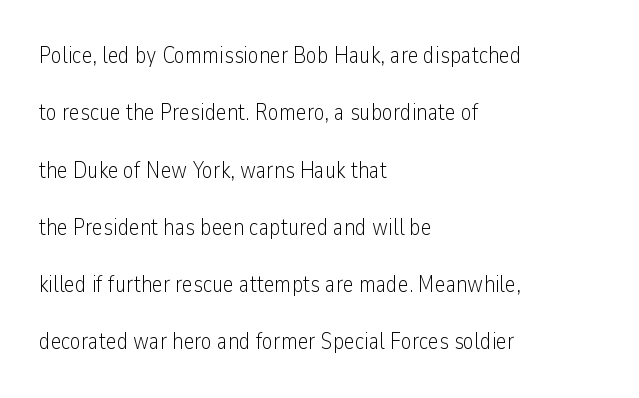
The image shows 23 px text type, upright; set left-aligned, loose line spacing (2.49x), normal letter spacing, not underlined.
